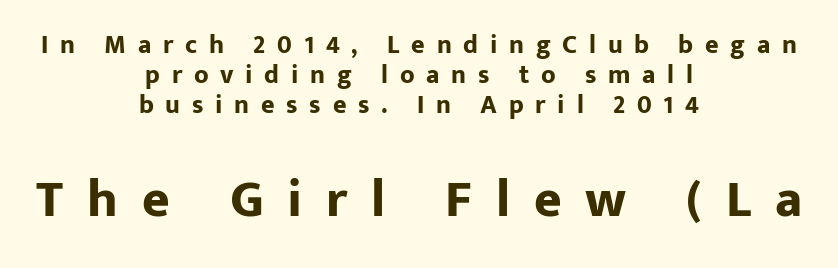
{"serif": "no", "italic": "no", "bold": "yes", "weight": "bold", "width": "normal", "stroke_contrast": "low", "x_height": "medium", "monospaced": "no", "underline": "no", "align": "center", "line_spacing_ratio": 1.16, "letter_spacing": "wide", "letter_spacing_em": 0.45, "larger_block": "second", "size_ratio": 2.04, "glyph_px": 53}
